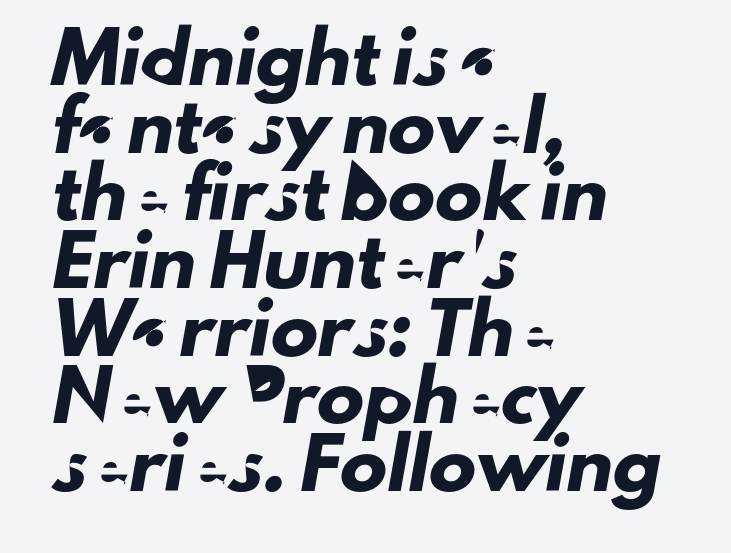
Q: Is the typeface a serif or a sans-serif typeface? A: Sans-serif.
Q: Is the text underlined? A: No.
Q: How is the paragraph aligned? A: Left-aligned.
Q: Is the spacing between letters normal or unusually wide? A: Normal.
Q: Is the spacing between lines tight, normal or loose? A: Normal.
Q: Width (condensed, normal, or wide)? A: Normal.
Q: Stroke contrast? A: Low.
Q: x-height? A: Small.
Q: Monospaced? A: No.
